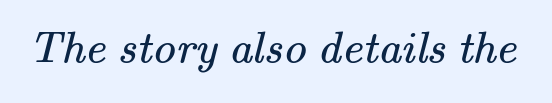
The image shows 46 px regular-weight serif type; set normal letter spacing, not underlined; medium stroke contrast and a small x-height.
